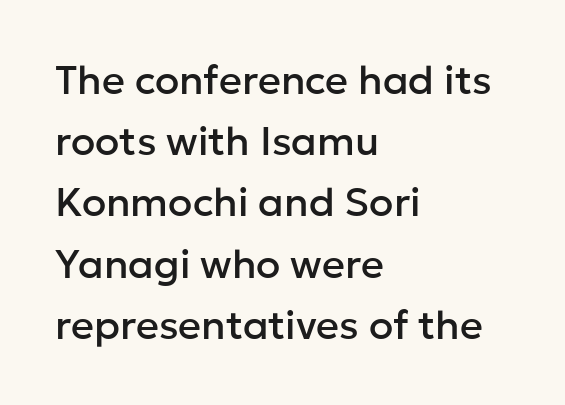
Q: Is the text italic (slanted)? A: No, it is upright.
Q: Is the typeface a serif or a sans-serif typeface? A: Sans-serif.
Q: Is the text underlined? A: No.
Q: How is the paragraph aligned? A: Left-aligned.
Q: Is the spacing between letters normal or unusually wide? A: Normal.
Q: Is the spacing between lines tight, normal or loose? A: Normal.
Q: Width (condensed, normal, or wide)? A: Normal.
Q: Stroke contrast? A: Low.
Q: x-height? A: Medium.
Q: Monospaced? A: No.
